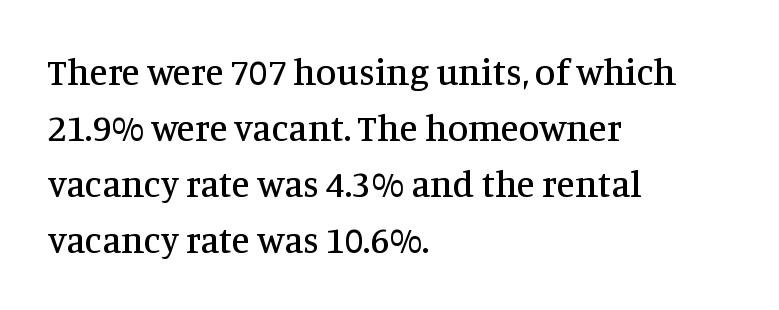
Spacing verdict: proportional, widths tailored to each character. The glyphs in this specimen are seriffed. This rendering leaves character spacing at its baseline value. This sample keeps an unexceptional amount of space between lines. In terms of posture, this sample is upright.
